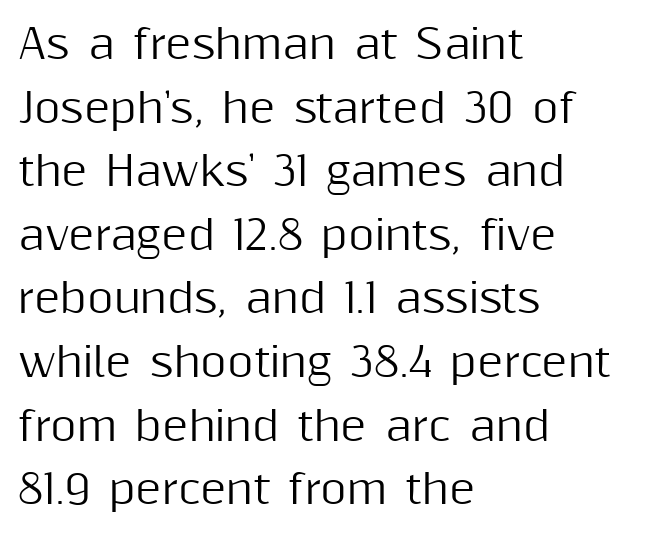
No word sits above an underline. Do the characters align in a grid? No, the font is proportional. Upright lettering throughout. Layout note: lines flush left. This sample keeps an unexceptional amount of space between lines. Default kerning and tracking; the words read as compact shapes.
